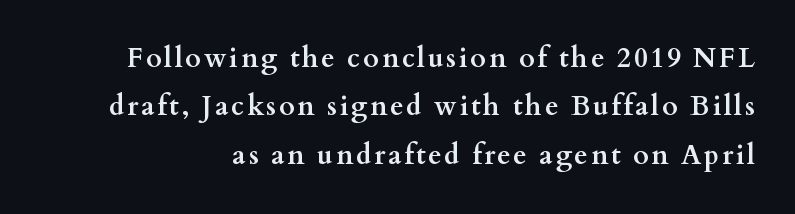
No italicization has been applied; the sample stays upright. Heavy, bold letterforms. No word sits above an underline.
